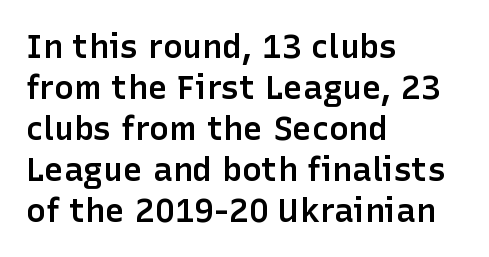
Does the type have serifs? No, each stem ends abruptly. Do the letters lean? They stand straight. The compositor pushed each line to the left boundary. Nothing unusual about the tracking: characters are spaced as the font intends. Spacing verdict: proportional, widths tailored to each character.
